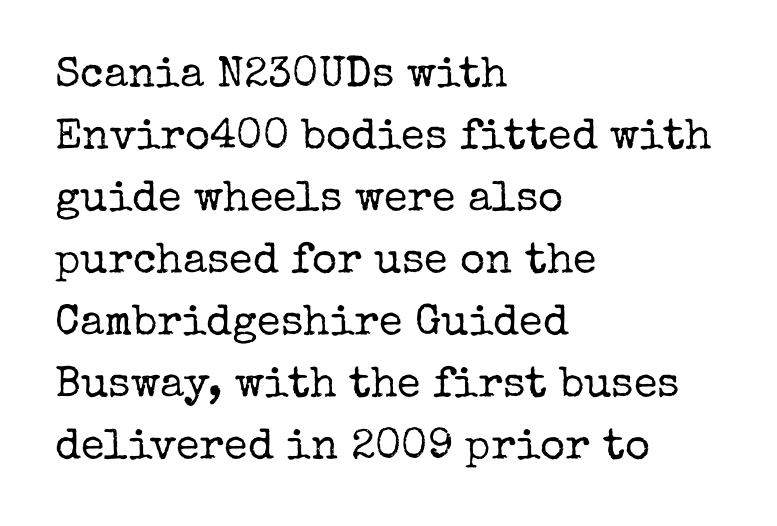
The image shows 43 px regular-weight serif type, upright; set left-aligned, normal line spacing (1.44x), normal letter spacing, not underlined; low stroke contrast and a medium x-height.
